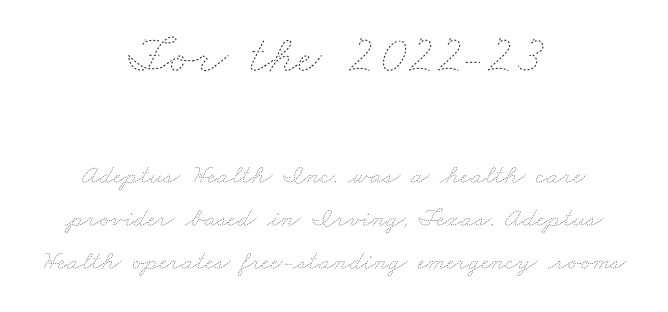
{"bold": "no", "weight": "thin", "width": "wide", "stroke_contrast": "low", "x_height": "small", "monospaced": "no", "underline": "no", "align": "center", "line_spacing": "normal", "line_spacing_ratio": 1.6, "letter_spacing": "normal", "letter_spacing_em": 0.0, "larger_block": "first", "size_ratio": 2.0, "glyph_px": 54}
